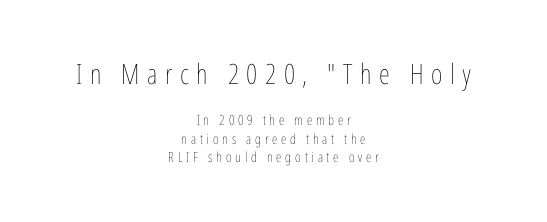
Ink coverage per letter is moderate at most. Each letter keeps its own natural width here, so spacing adapts to shape. Nope, not italic — everything's standing straight. The horizontal fit of the characters is loose and conspicuously gappy. Line spacing here is normal. Large over small — that's the arrangement of the two blocks here.
